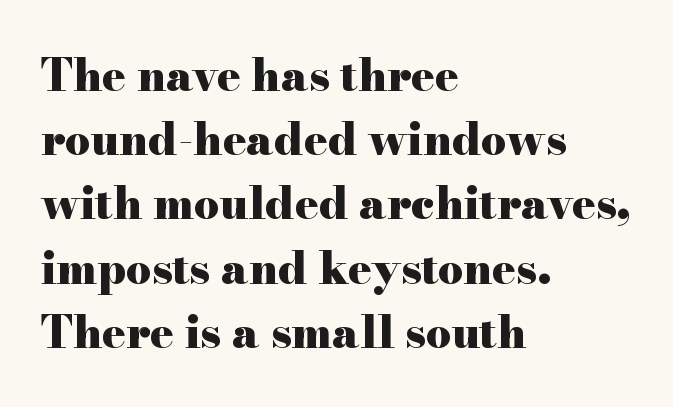
Q: Is the text bold? A: Yes.
Q: Is the text italic (slanted)? A: No, it is upright.
Q: Is the typeface a serif or a sans-serif typeface? A: Serif.
Q: Is the text underlined? A: No.
Q: How is the paragraph aligned? A: Left-aligned.
Q: Is the spacing between letters normal or unusually wide? A: Normal.
Q: Is the spacing between lines tight, normal or loose? A: Normal.
Q: Width (condensed, normal, or wide)? A: Wide.
Q: Stroke contrast? A: High.
Q: x-height? A: Small.
Q: Monospaced? A: No.
